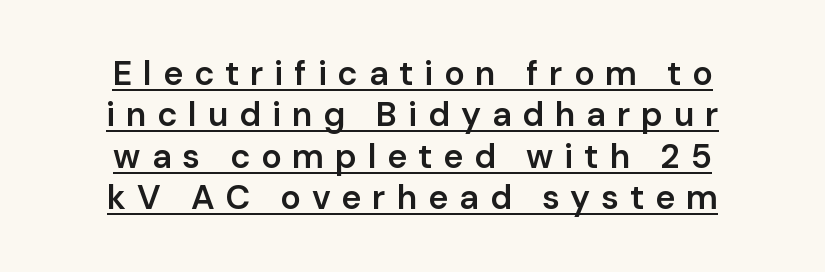
The image shows 34 px semibold sans-serif type, upright; set centered, line spacing 1.22x, unusually wide letter spacing (+0.32 em), underlined; low stroke contrast and a medium x-height.
